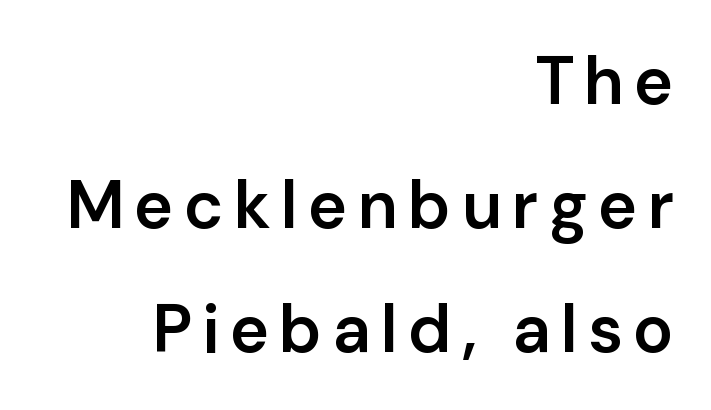
{"serif": "no", "italic": "no", "bold": "semi", "weight": "semibold", "width": "normal", "stroke_contrast": "low", "x_height": "medium", "monospaced": "no", "underline": "no", "align": "right", "line_spacing_ratio": 1.85, "glyph_px": 67}
